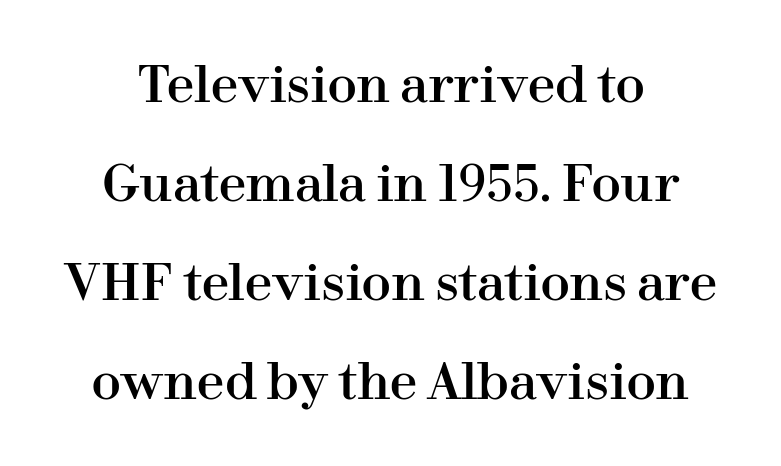
The image shows 49 px serif type, upright; set loose line spacing (2.02x), normal letter spacing, not underlined; high stroke contrast and a medium x-height.
